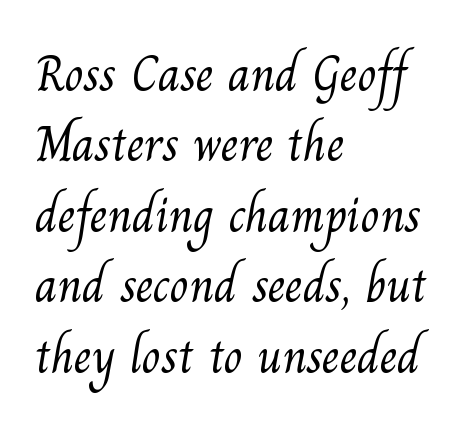
{"serif": "yes", "bold": "no", "weight": "light", "width": "normal", "stroke_contrast": "medium", "x_height": "small", "monospaced": "no", "underline": "no", "align": "left", "line_spacing": "normal", "line_spacing_ratio": 1.41, "letter_spacing": "normal", "letter_spacing_em": 0.0, "glyph_px": 50}
